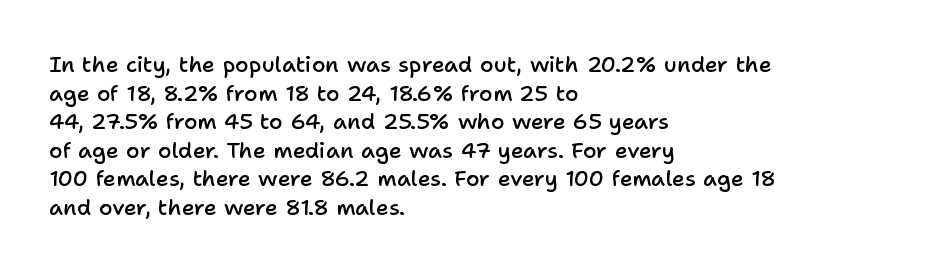
Q: Is the text bold? A: Semi-bold.
Q: Is the text italic (slanted)? A: No, it is upright.
Q: Is the text underlined? A: No.
Q: How is the paragraph aligned? A: Left-aligned.
Q: Is the spacing between letters normal or unusually wide? A: Normal.
Q: Is the spacing between lines tight, normal or loose? A: Normal.
